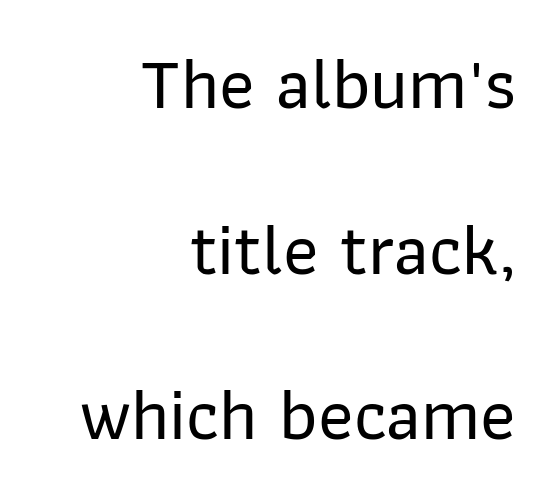
The image shows 73 px sans-serif type, upright; set right-aligned, loose line spacing (2.27x), normal letter spacing, not underlined; low stroke contrast and a medium x-height.
